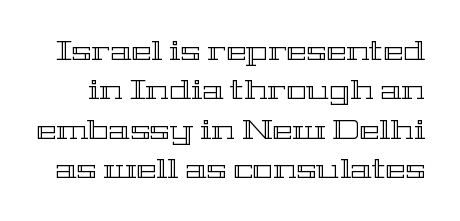
{"italic": "no", "underline": "no", "line_spacing": "normal", "line_spacing_ratio": 1.46, "letter_spacing": "normal", "letter_spacing_em": 0.0, "glyph_px": 27}
